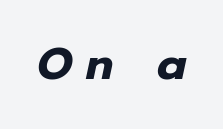
{"italic": "yes", "lean": "right", "slant_degrees": 12, "bold": "yes", "weight": "heavy", "width": "normal", "stroke_contrast": "low", "x_height": "medium", "monospaced": "no", "underline": "no", "letter_spacing": "wide", "letter_spacing_em": 0.32, "glyph_px": 44}
